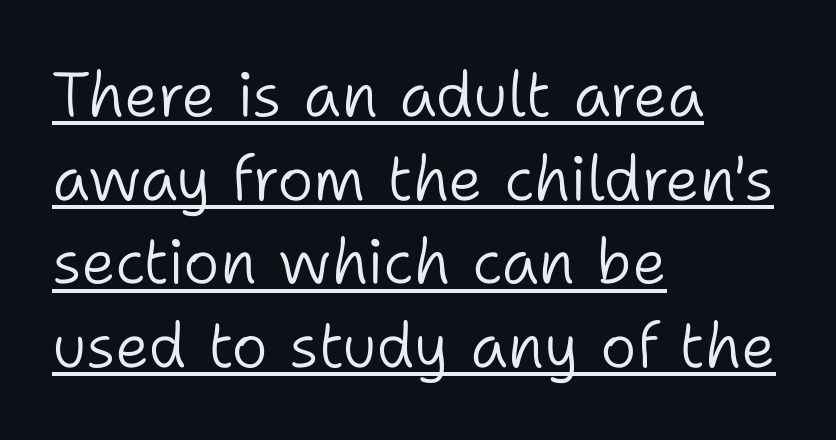
The image shows 62 px light sans-serif type, upright; set left-aligned, normal line spacing (1.35x), normal letter spacing, underlined; low stroke contrast and a medium x-height.
